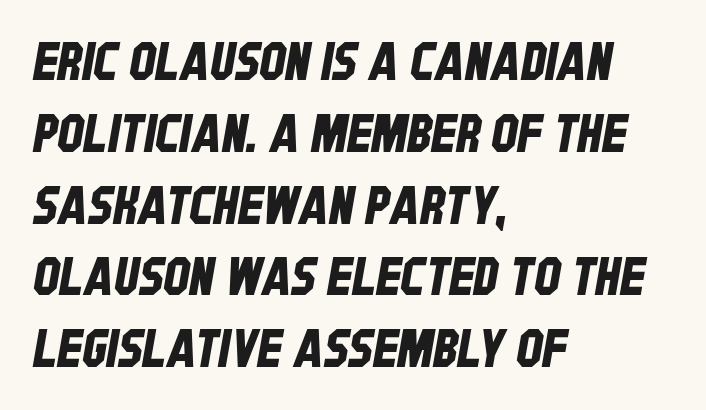
{"serif": "no", "width": "condensed", "stroke_contrast": "low", "x_height": "large", "monospaced": "no", "underline": "no", "align": "left", "line_spacing": "normal", "line_spacing_ratio": 1.38, "letter_spacing": "normal", "letter_spacing_em": 0.0, "glyph_px": 52}
